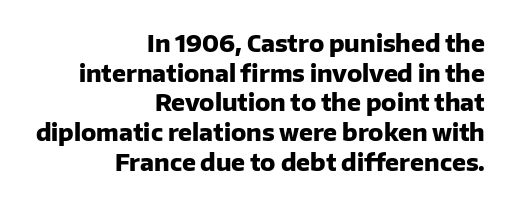
Q: Is the text bold? A: Yes.
Q: Is the text italic (slanted)? A: No, it is upright.
Q: Is the text underlined? A: No.
Q: How is the paragraph aligned? A: Right-aligned.
Q: Is the spacing between letters normal or unusually wide? A: Normal.
Q: Is the spacing between lines tight, normal or loose? A: Normal.
